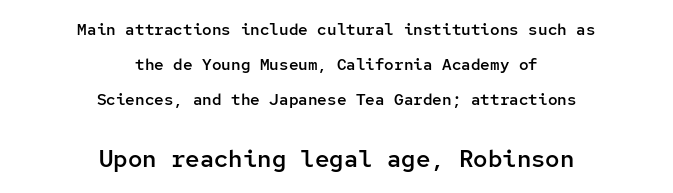
The image shows 24 px text type, upright; set centered, loose line spacing (2.18x), normal letter spacing, not underlined; the second (bottom) block is 1.5x larger.
